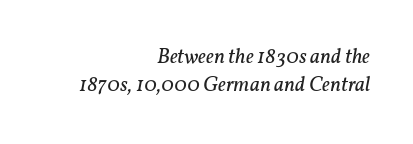
The strip under each line holds only bare page. On a weight scale, this lands at 450 or below. Notice how the passage keeps a crisp vertical edge on the right only. Slanted lettering throughout. There is no visible air inserted between adjacent glyphs.
